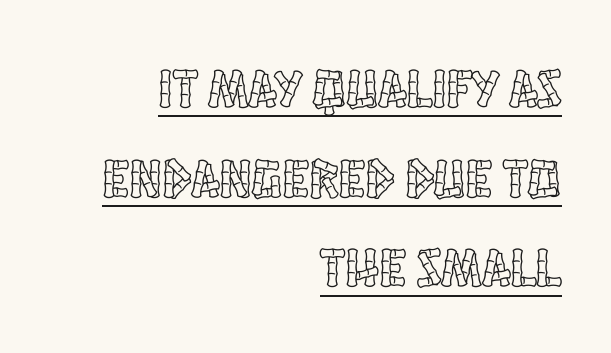
The image shows 55 px condensed type, upright; set right-aligned, normal line spacing (1.63x), normal letter spacing, underlined; a large x-height.
